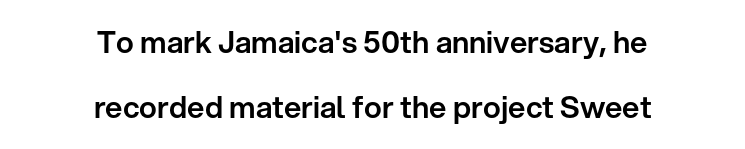
{"serif": "no", "italic": "no", "width": "normal", "stroke_contrast": "low", "x_height": "medium", "monospaced": "no", "underline": "no", "align": "center", "line_spacing": "loose", "line_spacing_ratio": 2.17, "letter_spacing": "normal", "letter_spacing_em": 0.0, "glyph_px": 30}
